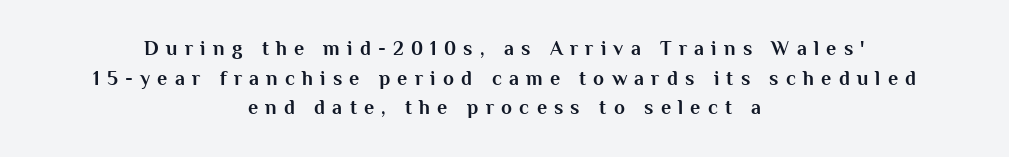
Q: Is the text bold? A: Yes.
Q: Is the text italic (slanted)? A: No, it is upright.
Q: Is the text underlined? A: No.
Q: How is the paragraph aligned? A: Centered.
Q: Is the spacing between letters normal or unusually wide? A: Unusually wide.
Q: Is the spacing between lines tight, normal or loose? A: Normal.
